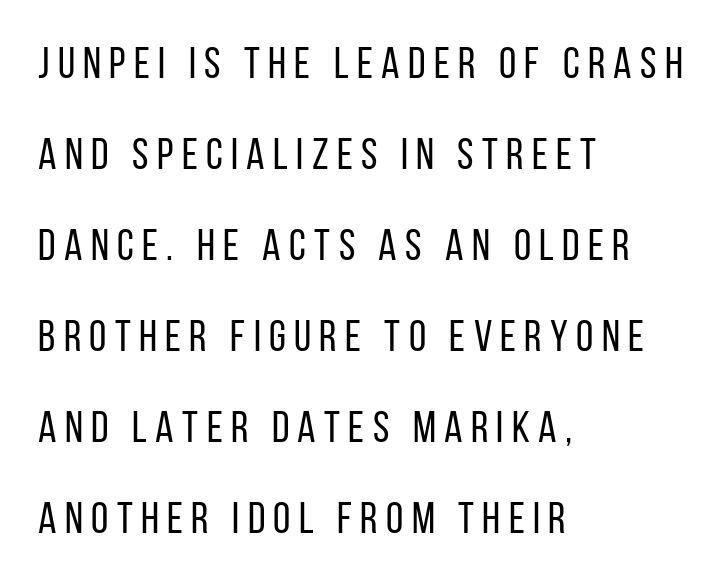
The image shows 44 px regular-weight, condensed sans-serif type, upright; set left-aligned, loose line spacing (2.07x), not underlined; low stroke contrast and a large x-height.
